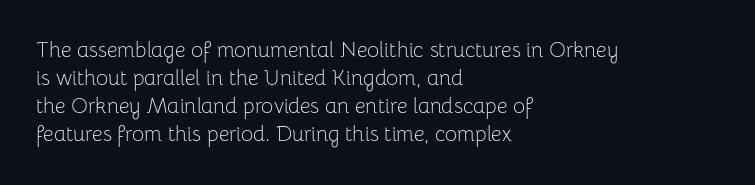
The image shows 21 px text type, upright; set left-aligned, normal line spacing (1.34x), normal letter spacing, not underlined.
